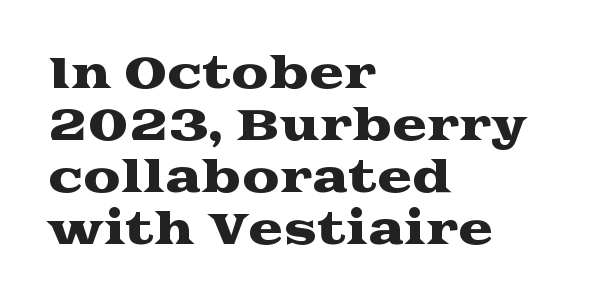
Q: Is the text italic (slanted)? A: No, it is upright.
Q: Is the typeface a serif or a sans-serif typeface? A: Serif.
Q: Is the text underlined? A: No.
Q: How is the paragraph aligned? A: Left-aligned.
Q: Is the spacing between letters normal or unusually wide? A: Normal.
Q: Width (condensed, normal, or wide)? A: Wide.
Q: Stroke contrast? A: Medium.
Q: x-height? A: Medium.
Q: Monospaced? A: No.
